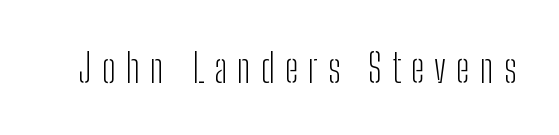
The image shows 40 px light, condensed sans-serif type, upright; set unusually wide letter spacing (+0.25 em), not underlined; low stroke contrast and a medium x-height.
